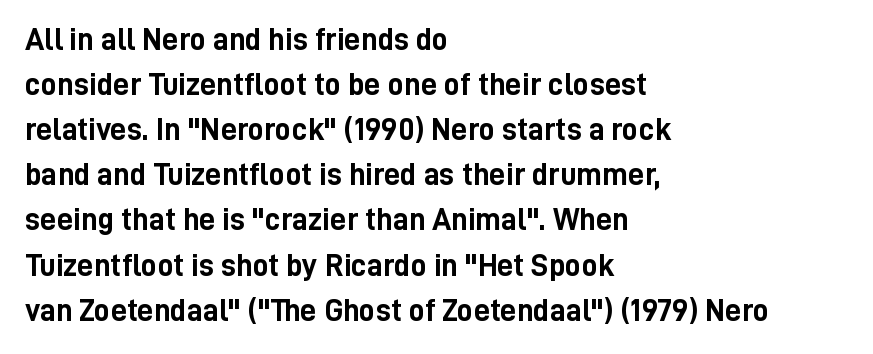
{"serif": "no", "italic": "no", "bold": "yes", "weight": "semibold", "width": "condensed", "stroke_contrast": "low", "x_height": "medium", "monospaced": "no", "underline": "no", "align": "left", "line_spacing": "normal", "line_spacing_ratio": 1.41, "letter_spacing": "normal", "letter_spacing_em": 0.0, "glyph_px": 32}
